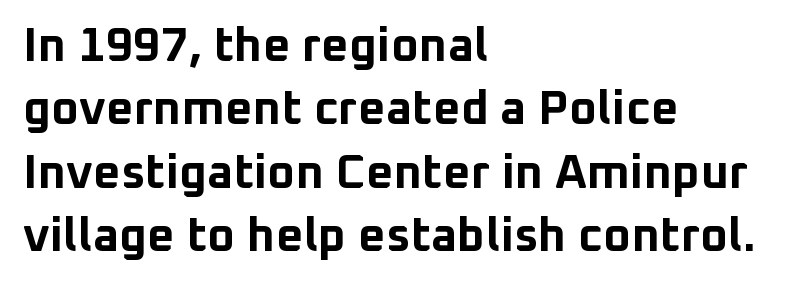
Q: Is the text bold? A: Yes.
Q: Is the text italic (slanted)? A: No, it is upright.
Q: Is the typeface a serif or a sans-serif typeface? A: Sans-serif.
Q: Is the text underlined? A: No.
Q: How is the paragraph aligned? A: Left-aligned.
Q: Is the spacing between letters normal or unusually wide? A: Normal.
Q: Is the spacing between lines tight, normal or loose? A: Normal.
Q: Width (condensed, normal, or wide)? A: Normal.
Q: Stroke contrast? A: Low.
Q: x-height? A: Medium.
Q: Monospaced? A: No.
